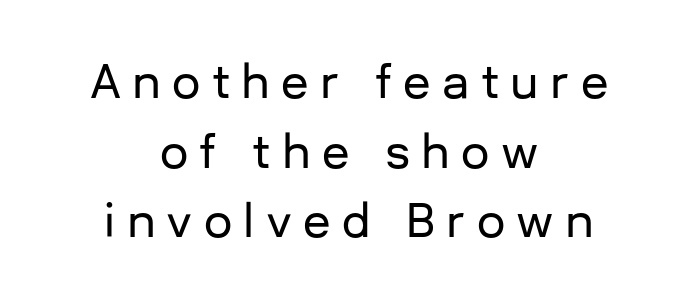
Q: Is the text italic (slanted)? A: No, it is upright.
Q: Is the typeface a serif or a sans-serif typeface? A: Sans-serif.
Q: Is the text underlined? A: No.
Q: How is the paragraph aligned? A: Centered.
Q: Is the spacing between letters normal or unusually wide? A: Unusually wide.
Q: Is the spacing between lines tight, normal or loose? A: Normal.
Q: Width (condensed, normal, or wide)? A: Normal.
Q: Stroke contrast? A: Low.
Q: x-height? A: Medium.
Q: Monospaced? A: No.
